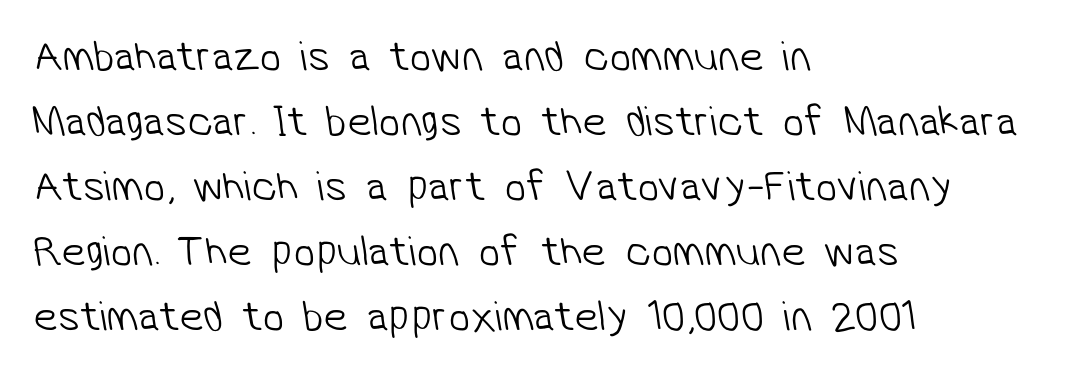
Q: Is the text bold? A: No.
Q: Is the typeface a serif or a sans-serif typeface? A: Sans-serif.
Q: Is the text underlined? A: No.
Q: How is the paragraph aligned? A: Left-aligned.
Q: Is the spacing between letters normal or unusually wide? A: Normal.
Q: Is the spacing between lines tight, normal or loose? A: Normal.
Q: Width (condensed, normal, or wide)? A: Normal.
Q: Stroke contrast? A: Low.
Q: x-height? A: Medium.
Q: Monospaced? A: No.
